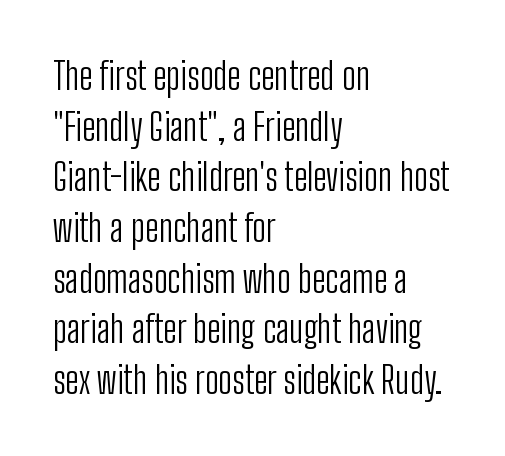
The type sits square on the baseline with zero lean. Spacing verdict: proportional, widths tailored to each character. All the whitespace from short lines collects on the right. The designer went with a sans here, leaving each stem footless.
